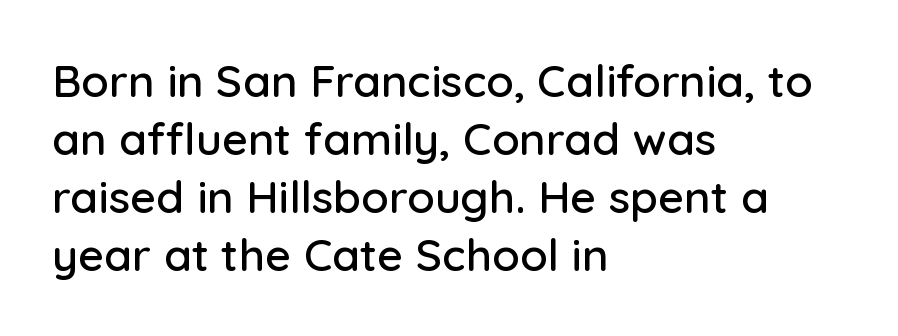
Q: Is the text italic (slanted)? A: No, it is upright.
Q: Is the typeface a serif or a sans-serif typeface? A: Sans-serif.
Q: Is the text underlined? A: No.
Q: How is the paragraph aligned? A: Left-aligned.
Q: Is the spacing between letters normal or unusually wide? A: Normal.
Q: Is the spacing between lines tight, normal or loose? A: Normal.
Q: Width (condensed, normal, or wide)? A: Normal.
Q: Stroke contrast? A: Low.
Q: x-height? A: Medium.
Q: Monospaced? A: No.
